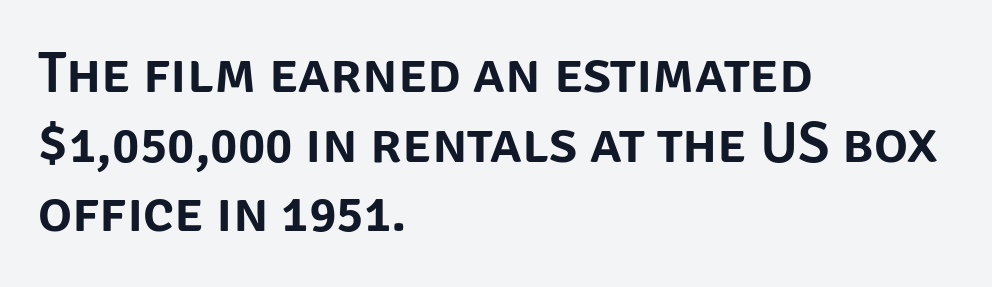
The image shows 57 px sans-serif type, upright; set left-aligned, line spacing 1.22x, normal letter spacing, not underlined; low stroke contrast and a large x-height.
